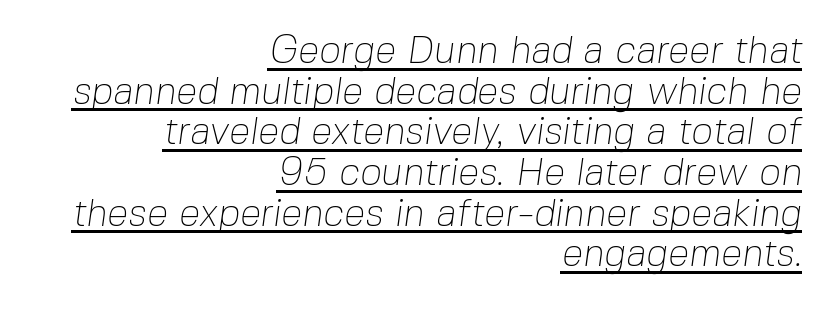
The image shows 38 px thin sans-serif type; set right-aligned, tight line spacing (1.07x), normal letter spacing, underlined; low stroke contrast and a medium x-height.
